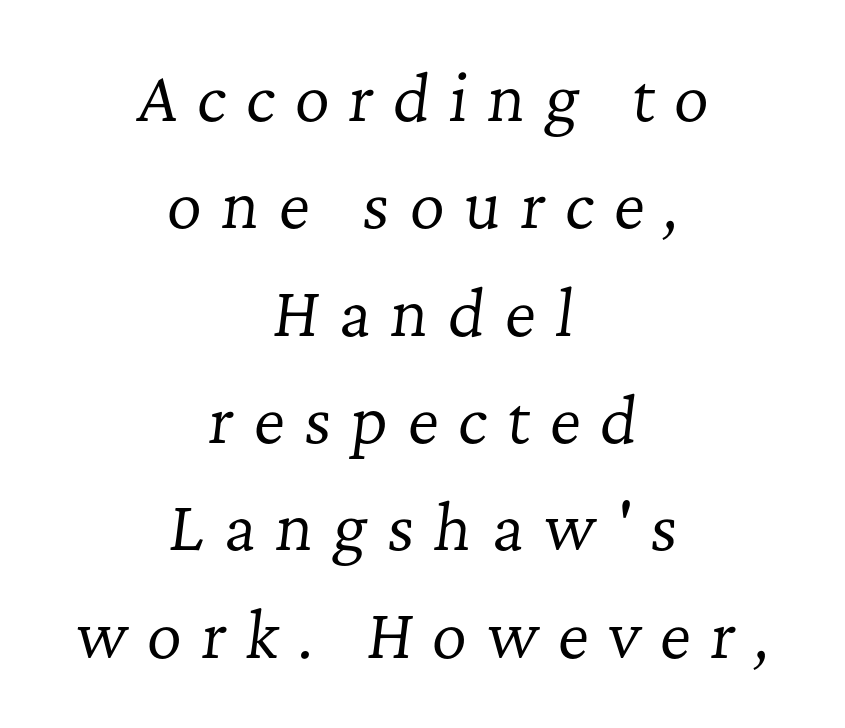
{"serif": "yes", "italic": "yes", "lean": "right", "slant_degrees": 7, "bold": "no", "weight": "regular", "width": "normal", "stroke_contrast": "low", "x_height": "medium", "monospaced": "no", "underline": "no", "align": "center", "line_spacing_ratio": 1.76, "letter_spacing": "wide", "letter_spacing_em": 0.32, "glyph_px": 61}
